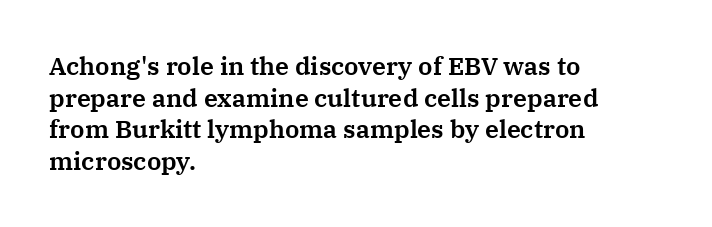
The image shows 25 px text type, upright; set left-aligned, normal line spacing (1.27x), normal letter spacing, not underlined.
